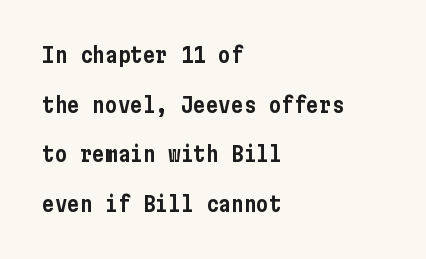
A clean baseline with only descenders dipping below it. The font's upright variant was chosen for this text. The passage shown has conventional tracking throughout. Does the leading feel generous? Absolutely, it's lavish. Notice how the passage keeps a crisp vertical edge on the left only.
